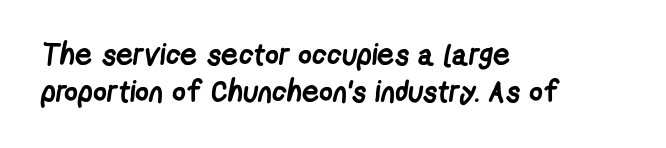
These lines are set flush left with a ragged right edge. Lines of text with bare space underneath. Short note: letters normally spaced. The face used here is proportionally spaced, like ordinary book or web type. A typesetter would label this face a sans. Emphasis by weight is at full strength: bold.
